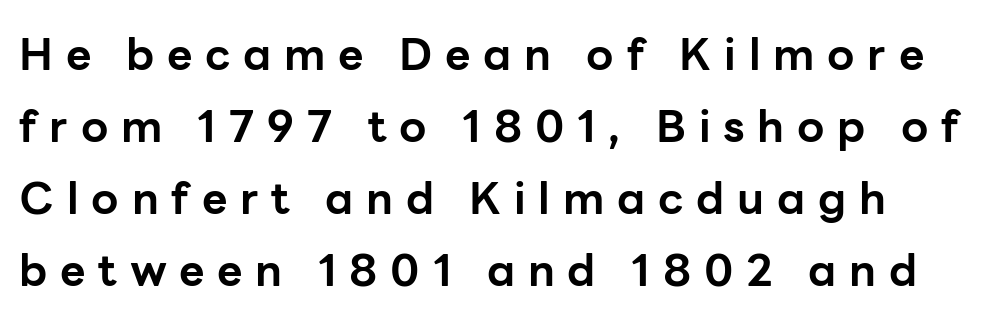
Q: Is the text bold? A: Yes.
Q: Is the text italic (slanted)? A: No, it is upright.
Q: Is the typeface a serif or a sans-serif typeface? A: Sans-serif.
Q: Is the text underlined? A: No.
Q: Is the spacing between letters normal or unusually wide? A: Unusually wide.
Q: Is the spacing between lines tight, normal or loose? A: Normal.
Q: Width (condensed, normal, or wide)? A: Normal.
Q: Stroke contrast? A: Low.
Q: x-height? A: Medium.
Q: Monospaced? A: No.
